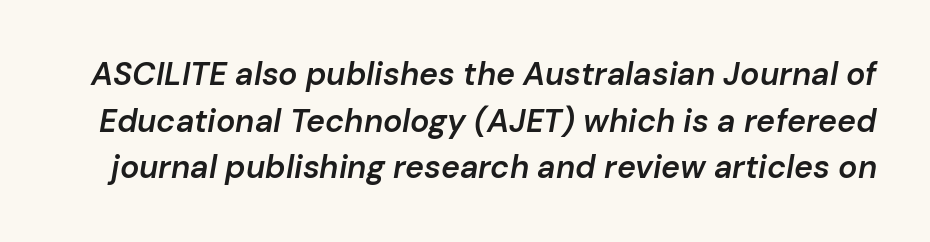
The rendering keeps characters at their native spacing. Firm but not heavy-handed strokes: this text is semibold. Letters rest on an invisible, unmarked baseline. A typesetter would call this proportional, since set widths differ per character. Looking at the ascenders, they clearly lean.
